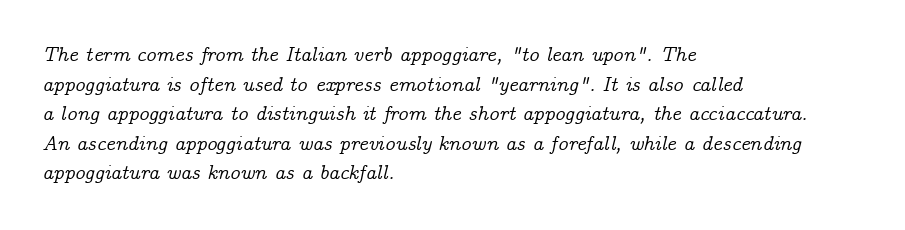
The image shows 20 px text type, italic (leaning right); set left-aligned, normal line spacing (1.48x), normal letter spacing, not underlined.
